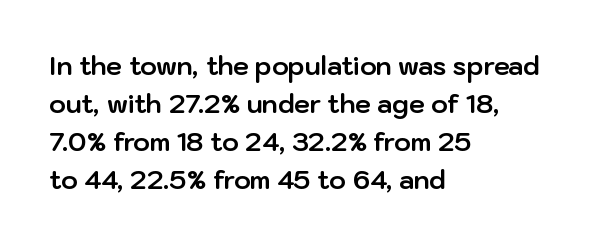
Leftover space on each line is placed entirely after the last word. Normally led — the rows are evenly, conventionally spaced. Type without underlining. Here the glyphs are tracked normally, forming tight word shapes.
